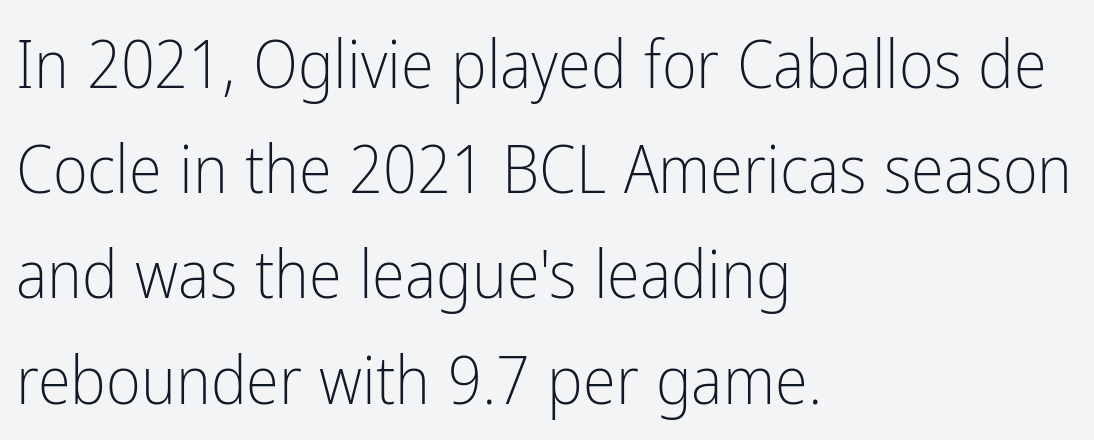
Leading: standard. Anything drawn beneath the words? Only blank space. These lines stack with their left ends in a neat column. The letterforms sit at book weight or below.
